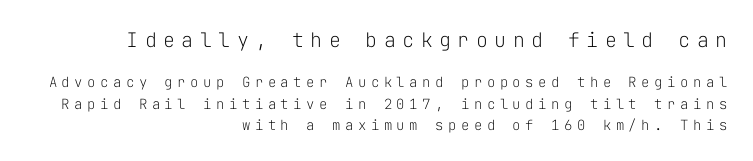
Q: Is the text bold? A: No.
Q: Is the text italic (slanted)? A: No, it is upright.
Q: Is the text underlined? A: No.
Q: How is the paragraph aligned? A: Right-aligned.
Q: Is the spacing between letters normal or unusually wide? A: Unusually wide.
Q: Is the spacing between lines tight, normal or loose? A: Normal.
Q: Which block of text is set in a larger size, the first (top) or the second (bottom)? A: The first (top) one.
